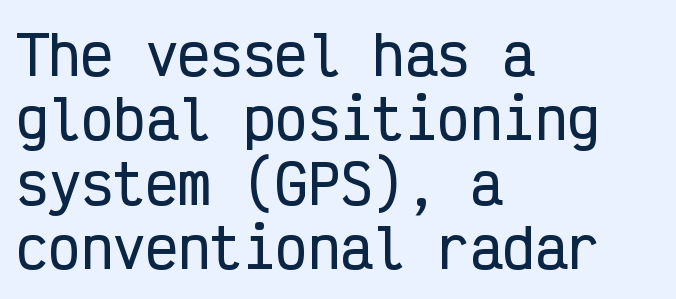
Q: Is the text italic (slanted)? A: No, it is upright.
Q: Is the typeface a serif or a sans-serif typeface? A: Sans-serif.
Q: Is the text underlined? A: No.
Q: How is the paragraph aligned? A: Left-aligned.
Q: Is the spacing between letters normal or unusually wide? A: Normal.
Q: Width (condensed, normal, or wide)? A: Condensed.
Q: Stroke contrast? A: Low.
Q: x-height? A: Medium.
Q: Monospaced? A: Yes.
